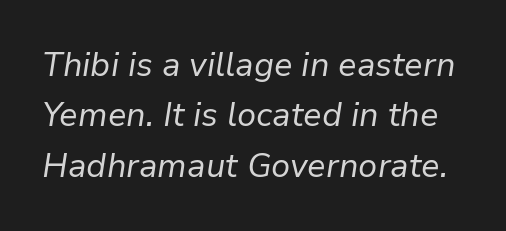
Q: Is the text bold? A: No.
Q: Is the text italic (slanted)? A: Yes, it leans right by about 9 degrees.
Q: Is the text underlined? A: No.
Q: Is the spacing between letters normal or unusually wide? A: Normal.
Q: Is the spacing between lines tight, normal or loose? A: Normal.
Q: Width (condensed, normal, or wide)? A: Normal.
Q: Stroke contrast? A: Low.
Q: x-height? A: Medium.
Q: Monospaced? A: No.
